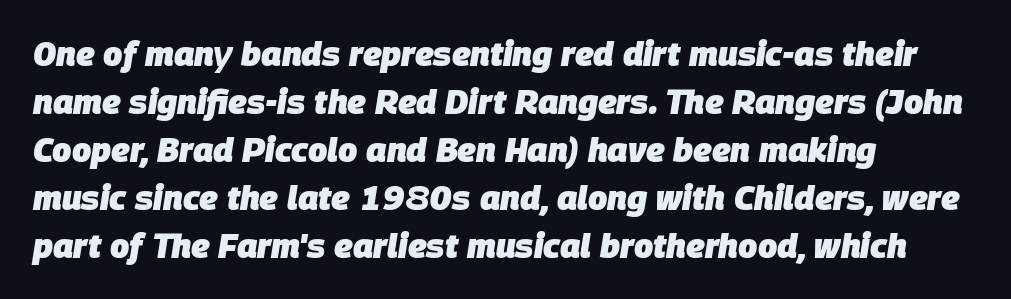
The image shows 34 px heavy type, italic (leaning right); set left-aligned, normal line spacing (1.41x), normal letter spacing, not underlined; low stroke contrast and a large x-height.
